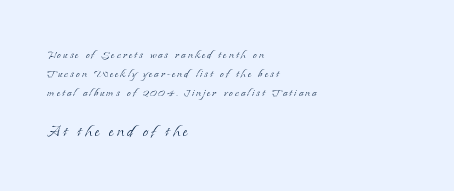
Is the type heavy? It reads as light-to-regular instead. The rendering enlarges the type as you move from the upper chunk to the lower. Type without underlining. Summary of vertical rhythm: regular, with standard interline spacing. Layout note: lines flush left.
